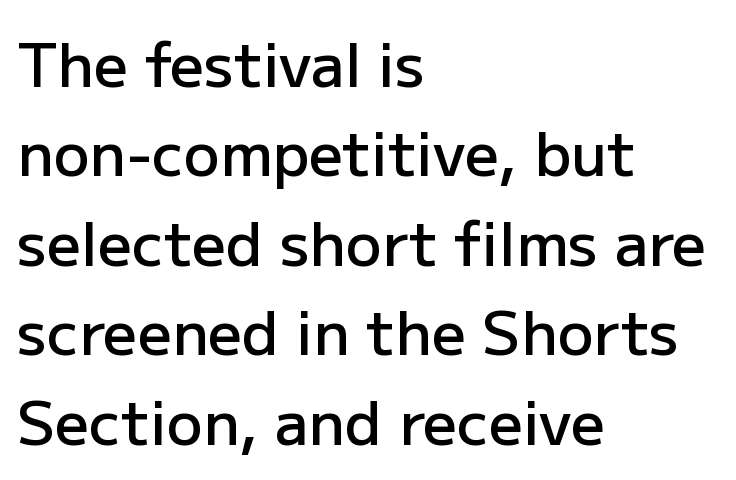
The image shows 60 px semibold sans-serif type, upright; set left-aligned, normal line spacing (1.49x), normal letter spacing, not underlined; low stroke contrast and a medium x-height.
